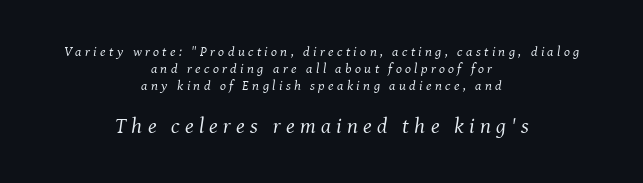
The image shows 22 px text type, italic (leaning right); set centered, line spacing 1.21x, unusually wide letter spacing (+0.24 em), not underlined; the second (bottom) block is 1.57x larger.
